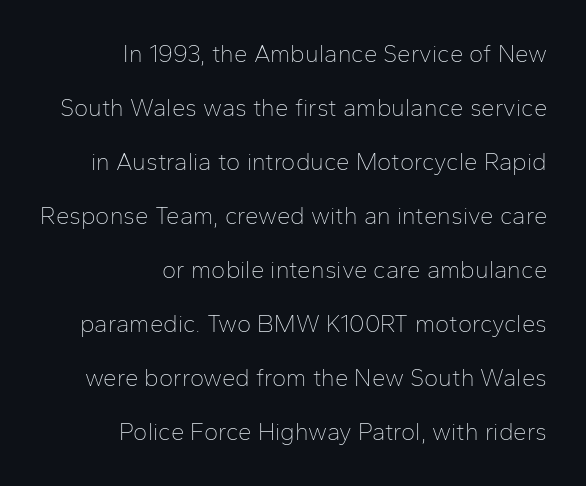
Q: Is the text bold? A: No.
Q: Is the text italic (slanted)? A: No, it is upright.
Q: Is the text underlined? A: No.
Q: How is the paragraph aligned? A: Right-aligned.
Q: Is the spacing between letters normal or unusually wide? A: Normal.
Q: Is the spacing between lines tight, normal or loose? A: Loose.
